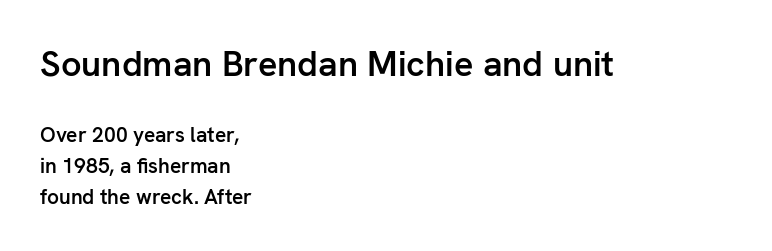
The image shows 36 px semibold sans-serif type, upright; set left-aligned, normal line spacing (1.46x), normal letter spacing, not underlined; the first (top) block is 1.71x larger; low stroke contrast and a medium x-height.
